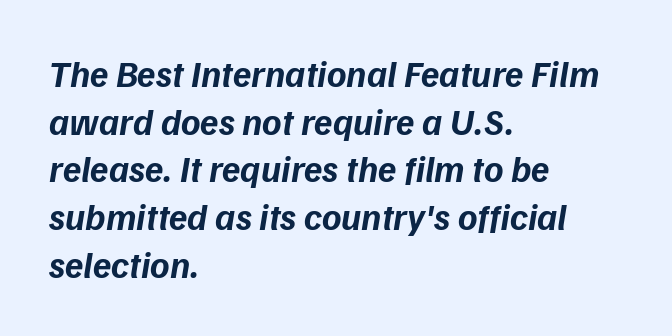
{"serif": "no", "bold": "yes", "weight": "bold", "width": "normal", "stroke_contrast": "low", "x_height": "medium", "monospaced": "no", "underline": "no", "align": "left", "line_spacing": "normal", "line_spacing_ratio": 1.29, "letter_spacing": "normal", "letter_spacing_em": 0.0, "glyph_px": 37}
